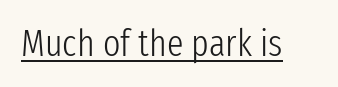
Q: Is the text bold? A: No.
Q: Is the text italic (slanted)? A: No, it is upright.
Q: Is the typeface a serif or a sans-serif typeface? A: Sans-serif.
Q: Is the text underlined? A: Yes.
Q: Is the spacing between letters normal or unusually wide? A: Normal.
Q: Width (condensed, normal, or wide)? A: Condensed.
Q: Stroke contrast? A: Low.
Q: x-height? A: Medium.
Q: Monospaced? A: No.
